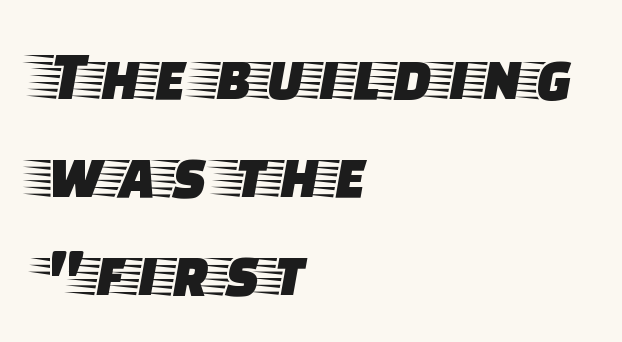
Q: Is the text italic (slanted)? A: Yes.
Q: Is the typeface a serif or a sans-serif typeface? A: Serif.
Q: Is the text underlined? A: No.
Q: How is the paragraph aligned? A: Left-aligned.
Q: Is the spacing between letters normal or unusually wide? A: Normal.
Q: Is the spacing between lines tight, normal or loose? A: Normal.
Q: Width (condensed, normal, or wide)? A: Wide.
Q: Stroke contrast? A: Low.
Q: x-height? A: Large.
Q: Monospaced? A: No.
